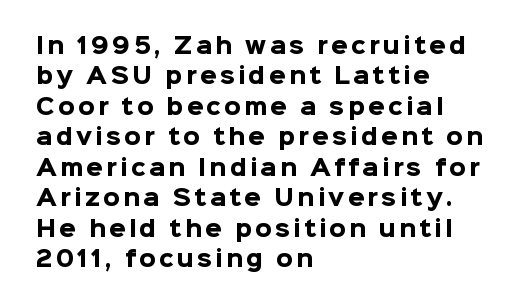
Q: Is the text bold? A: Yes.
Q: Is the text italic (slanted)? A: No, it is upright.
Q: Is the text underlined? A: No.
Q: How is the paragraph aligned? A: Left-aligned.
Q: Is the spacing between lines tight, normal or loose? A: Normal.
